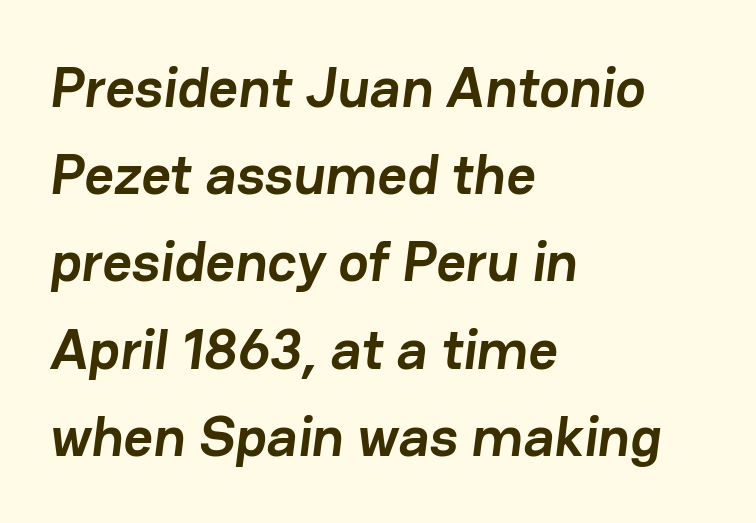
Q: Is the text bold? A: Yes.
Q: Is the typeface a serif or a sans-serif typeface? A: Sans-serif.
Q: Is the text underlined? A: No.
Q: How is the paragraph aligned? A: Left-aligned.
Q: Is the spacing between letters normal or unusually wide? A: Normal.
Q: Is the spacing between lines tight, normal or loose? A: Normal.
Q: Width (condensed, normal, or wide)? A: Normal.
Q: Stroke contrast? A: Low.
Q: x-height? A: Medium.
Q: Monospaced? A: No.
